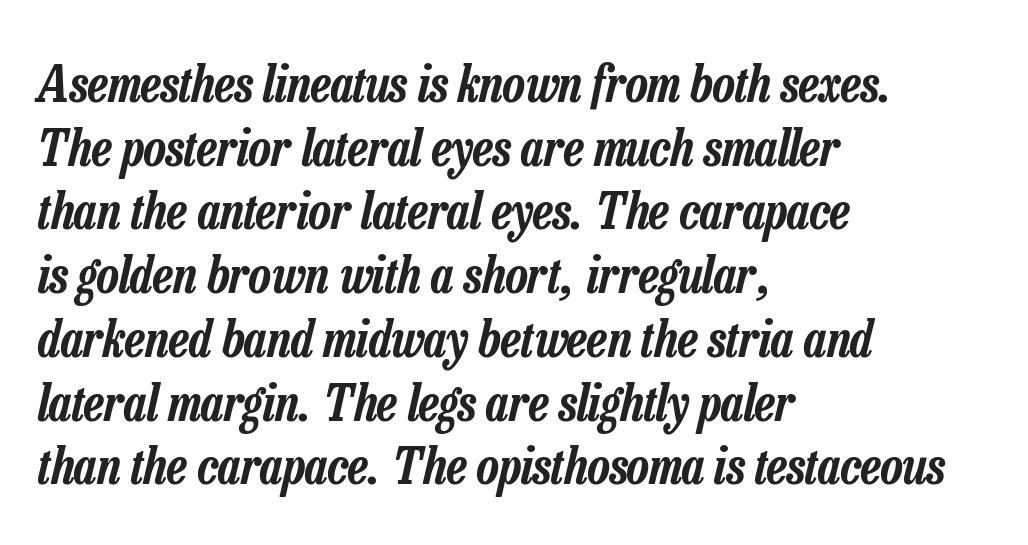
The image shows 51 px condensed type, italic (leaning right); set left-aligned, normal line spacing (1.25x), normal letter spacing, not underlined; low stroke contrast and a medium x-height.
